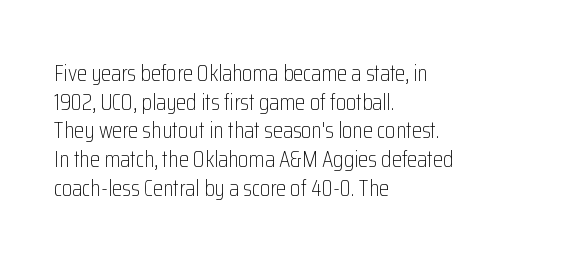
Q: Is the text bold? A: No.
Q: Is the text italic (slanted)? A: No, it is upright.
Q: Is the text underlined? A: No.
Q: How is the paragraph aligned? A: Left-aligned.
Q: Is the spacing between letters normal or unusually wide? A: Normal.
Q: Is the spacing between lines tight, normal or loose? A: Normal.
